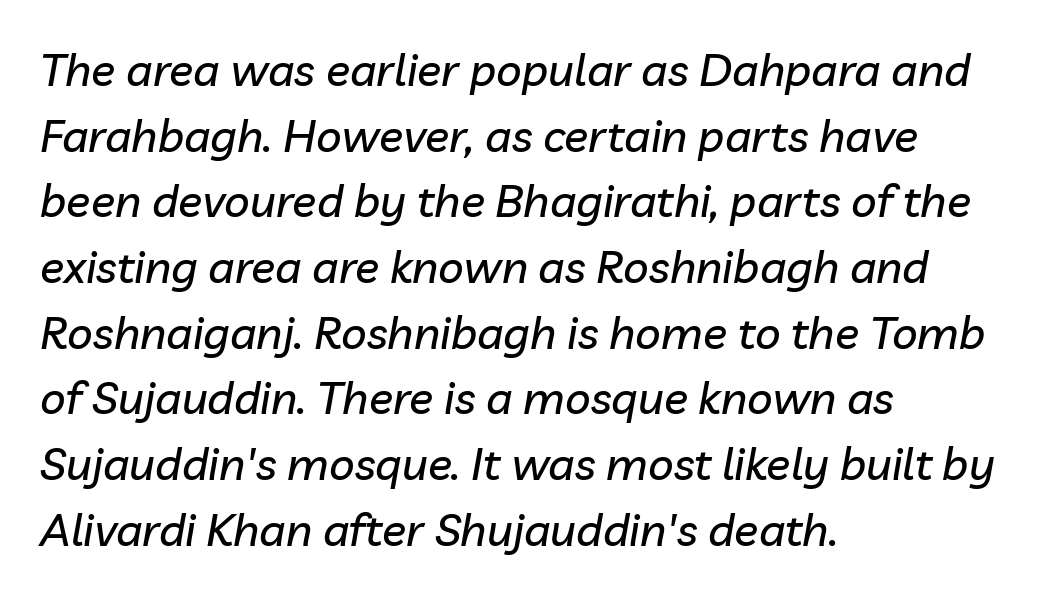
Q: Is the text italic (slanted)? A: Yes, it leans right by about 10 degrees.
Q: Is the text underlined? A: No.
Q: How is the paragraph aligned? A: Left-aligned.
Q: Is the spacing between letters normal or unusually wide? A: Normal.
Q: Is the spacing between lines tight, normal or loose? A: Normal.
Q: Width (condensed, normal, or wide)? A: Normal.
Q: Stroke contrast? A: Low.
Q: x-height? A: Medium.
Q: Monospaced? A: No.
